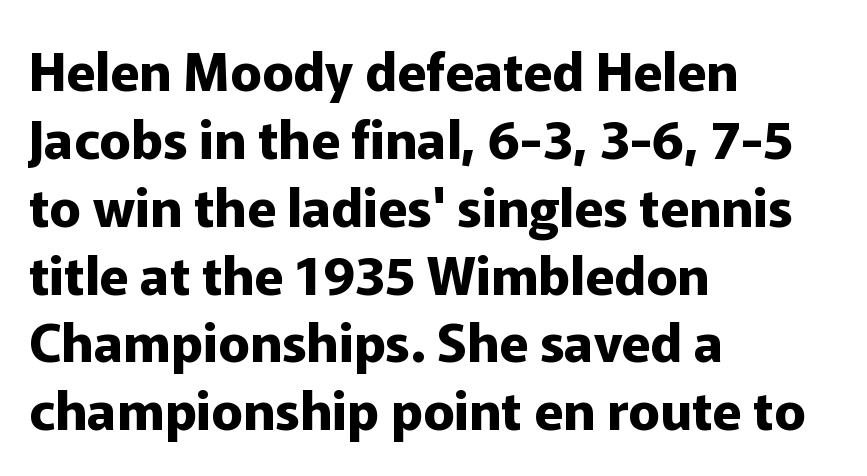
The image shows 53 px bold sans-serif type, upright; set left-aligned, normal line spacing (1.28x), normal letter spacing, not underlined; low stroke contrast and a medium x-height.
